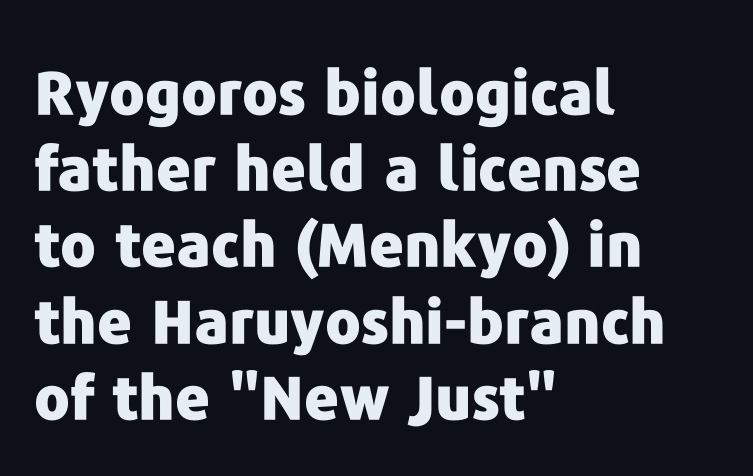
{"serif": "no", "italic": "no", "bold": "yes", "weight": "heavy", "width": "normal", "stroke_contrast": "low", "x_height": "medium", "monospaced": "no", "underline": "no", "align": "left", "line_spacing": "normal", "line_spacing_ratio": 1.27, "letter_spacing": "normal", "letter_spacing_em": 0.0, "glyph_px": 60}
